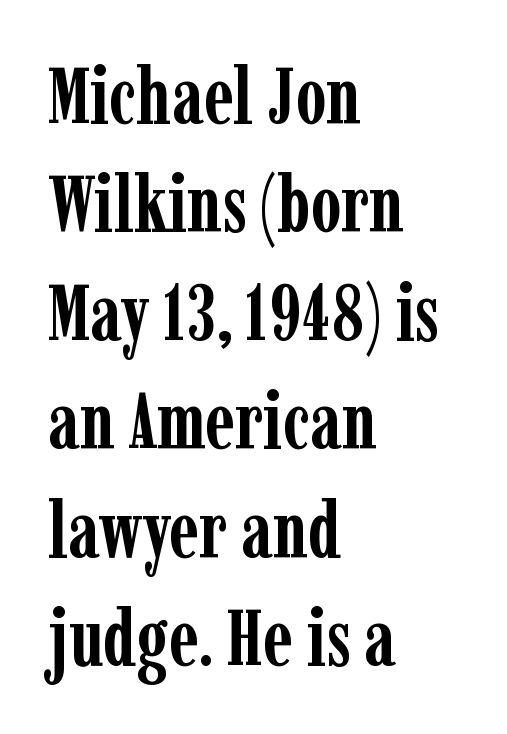
Q: Is the text bold? A: Yes.
Q: Is the text italic (slanted)? A: No, it is upright.
Q: Is the typeface a serif or a sans-serif typeface? A: Serif.
Q: Is the text underlined? A: No.
Q: How is the paragraph aligned? A: Left-aligned.
Q: Is the spacing between letters normal or unusually wide? A: Normal.
Q: Is the spacing between lines tight, normal or loose? A: Normal.
Q: Width (condensed, normal, or wide)? A: Condensed.
Q: Stroke contrast? A: Low.
Q: x-height? A: Medium.
Q: Monospaced? A: No.
